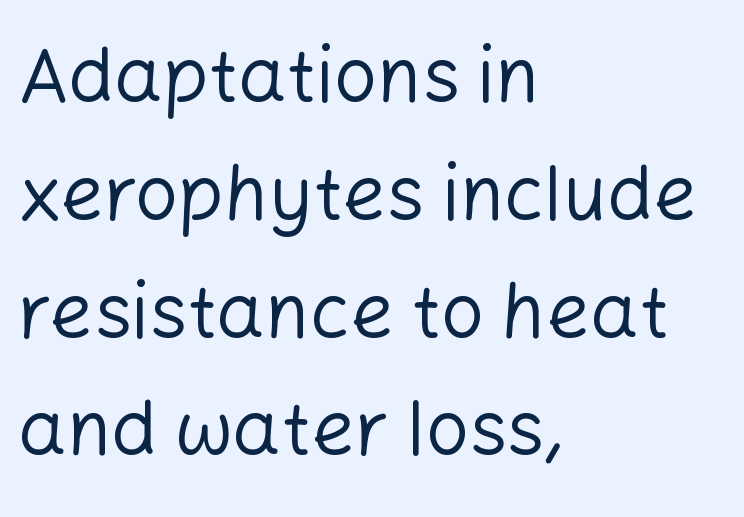
{"serif": "no", "italic": "no", "bold": "no", "weight": "regular", "width": "normal", "stroke_contrast": "low", "x_height": "medium", "monospaced": "no", "underline": "no", "align": "left", "line_spacing": "normal", "line_spacing_ratio": 1.55, "letter_spacing": "normal", "letter_spacing_em": 0.0, "glyph_px": 76}
